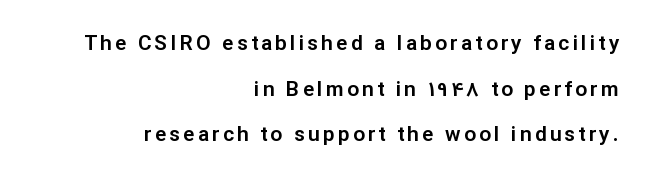
The image shows 21 px text type, upright; set right-aligned, loose line spacing (2.17x), not underlined.
